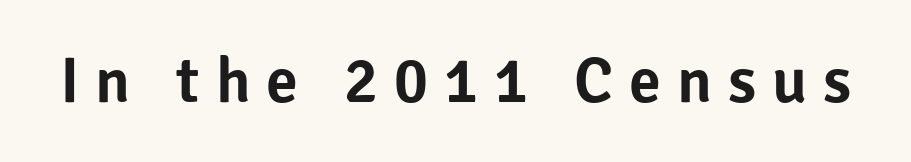
Decoration check: the copy has no underline. In terms of letterspacing, this is a distinctly airy, spread setting. A typesetter would mark this as roman, not italic. Classification — sans serif.
